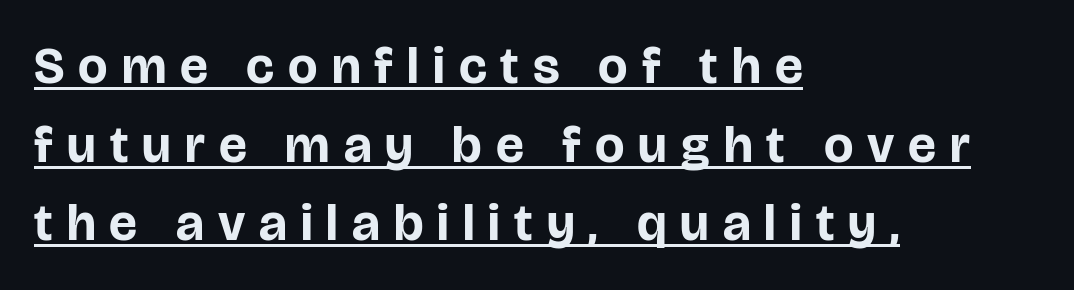
The face used here appears with an underline applied. You'd pick this weight for a headline — it's a proper bold. Nope, not italic — everything's standing straight. Short note: letters widely spaced. Do the characters align in a grid? No, the font is proportional. Compared with a centered layout, this one pins lines to the left instead.
